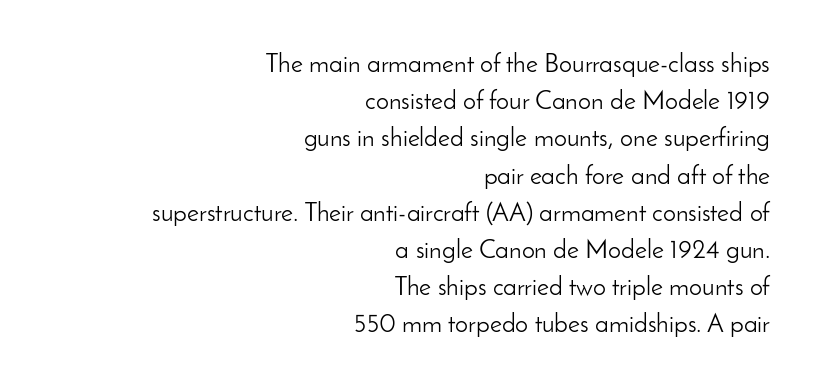
Summary of vertical rhythm: regular, with standard interline spacing. A student would call this right alignment; a typographer would say flush right, rag left. This is the regular roman posture of the typeface. Weight: regular or lighter.
